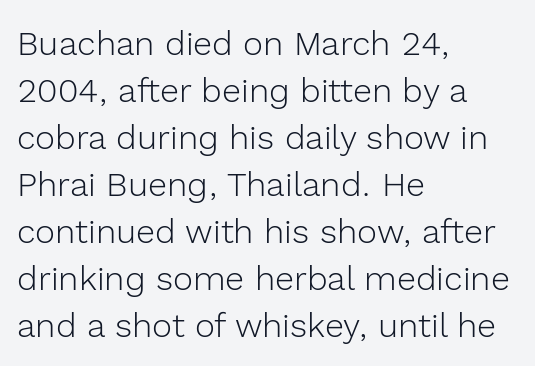
The image shows 34 px light sans-serif type, upright; set left-aligned, normal line spacing (1.38x), normal letter spacing, not underlined; a medium x-height.
